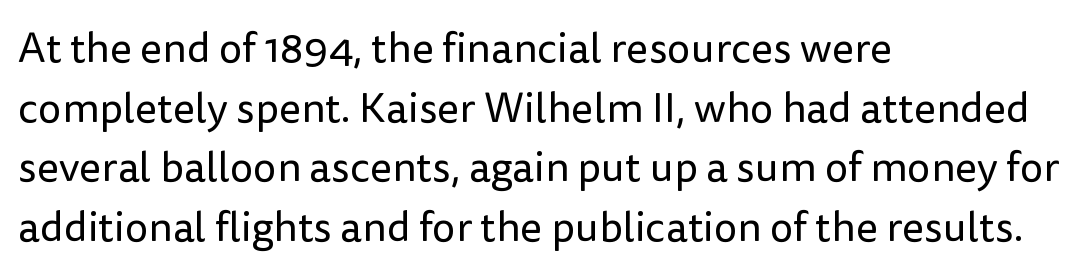
These lines keep a tight, regular rhythm from letter to letter. A typesetter would call this proportional, since set widths differ per character. Clear beneath every line of the passage. Regular leading.
